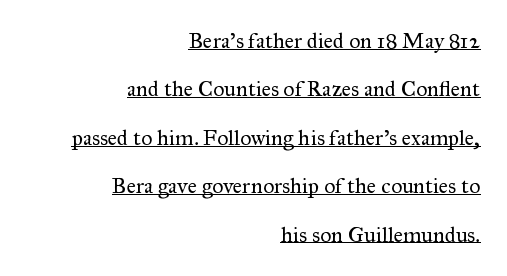
Ascenders rise straight up at ninety degrees. The designer dialed line spacing up above the default. Nothing unusual about the tracking: characters are spaced as the font intends. Summary of weight: not heavy and not bold. Like a heading marked for emphasis, these lines bear an underscore. Where is the straight margin? On the right.
